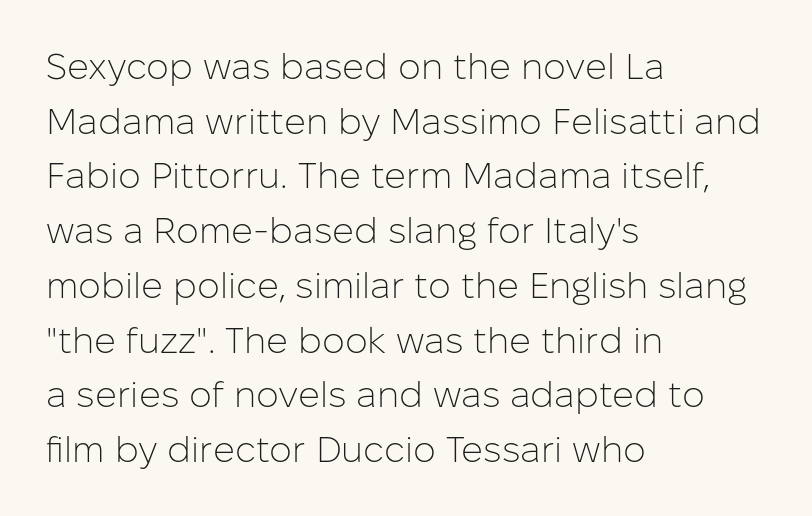
{"serif": "no", "italic": "no", "bold": "no", "weight": "light", "width": "normal", "stroke_contrast": "low", "x_height": "medium", "monospaced": "no", "underline": "no", "align": "left", "line_spacing": "normal", "line_spacing_ratio": 1.52, "letter_spacing": "normal", "letter_spacing_em": 0.0, "glyph_px": 36}
